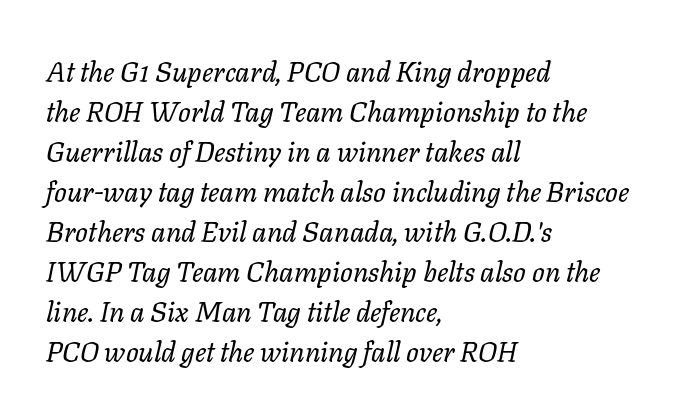
The image shows 28 px regular-weight type, italic (leaning right); set left-aligned, normal line spacing (1.43x), normal letter spacing, not underlined; low stroke contrast and a medium x-height.
